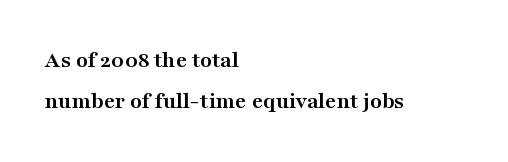
The image shows 24 px bold type, upright; set left-aligned, line spacing 1.71x, normal letter spacing, not underlined.
